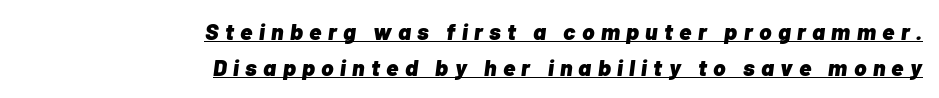
The image shows 23 px bold type, italic (leaning right); set right-aligned, normal line spacing (1.56x), unusually wide letter spacing (+0.28 em), underlined.
